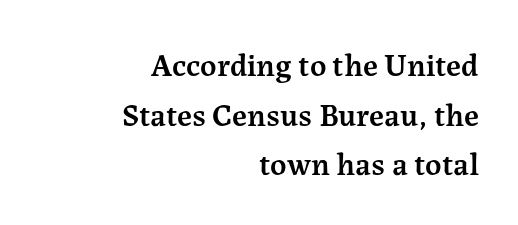
{"serif": "yes", "italic": "no", "bold": "semi", "weight": "semibold", "width": "normal", "stroke_contrast": "medium", "x_height": "medium", "monospaced": "no", "underline": "no", "align": "right", "line_spacing": "normal", "line_spacing_ratio": 1.55, "letter_spacing": "normal", "letter_spacing_em": 0.0, "glyph_px": 32}
